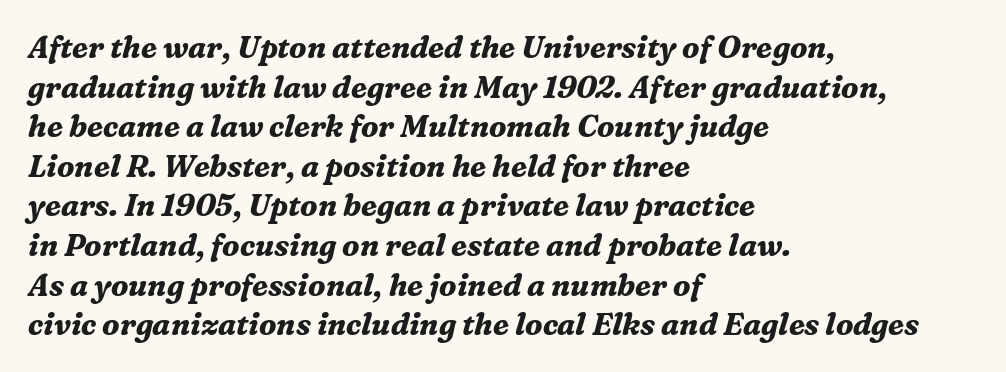
Interline gaps are of average width in this sample. Where is the straight margin? On the left. Students, note that the glyphs here touch the page at normal intervals. Proportional: the letters do not fall into vertical columns.
